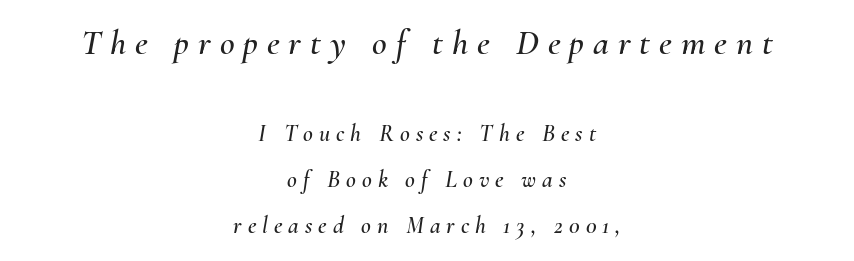
The image shows 36 px text type, italic (leaning right); set centered, loose line spacing (1.92x), unusually wide letter spacing (+0.25 em), not underlined; the first (top) block is 1.5x larger; medium stroke contrast and a small x-height.
